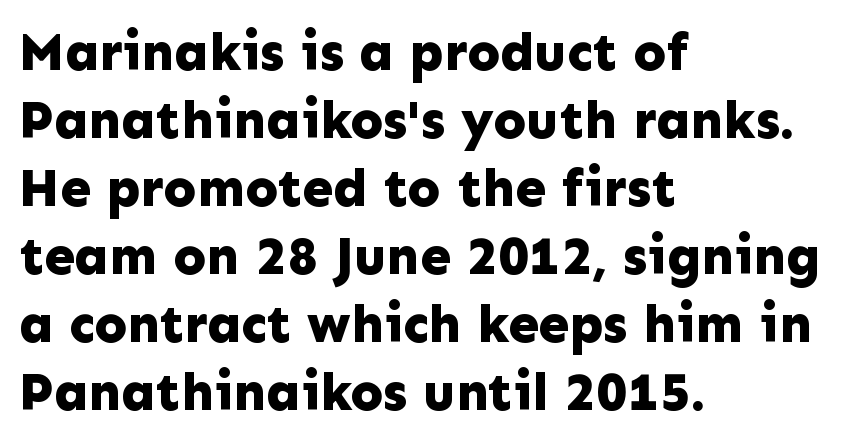
Characters follow at the spacing the type designer built in. Leading: standard. Note the varied advance widths — an 'i' is clearly narrower than an 'm'. Is this a sans? Yes — the strokes have no serifs. Plain, unruled lines of type.
